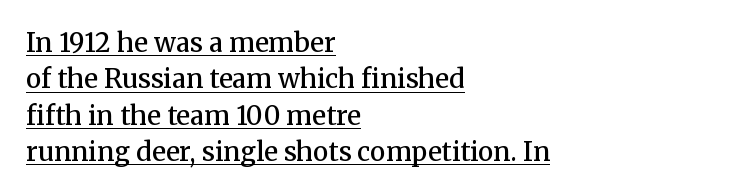
Does the weight exceed regular? Yes, but only to semibold. The leading is moderate, giving the passage an even texture. The rendered words wear a rule along their underside. You can tell it's not italic because the verticals are truly vertical. One-word summary of the alignment: left. Nobody touched the tracking dial on this one.
